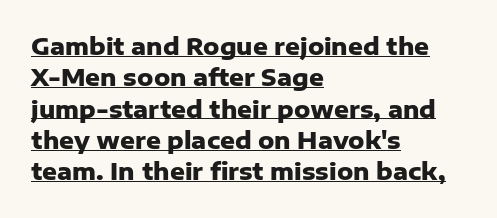
The image shows 23 px bold type, upright; set left-aligned, normal line spacing (1.36x), normal letter spacing, underlined.
